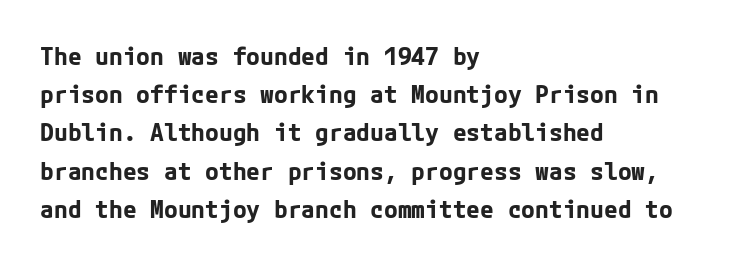
Lines of text with bare space underneath. Quick note: interline space is typical. The line texture is even and compact thanks to regular tracking. The letters stand straight up with perfectly vertical stems. I'd describe the lettering as bold — thick and assertive.
